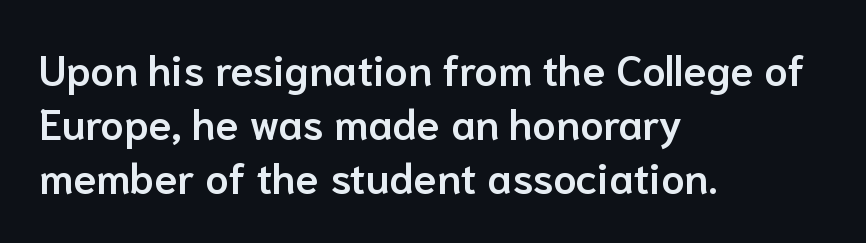
{"serif": "no", "italic": "no", "bold": "semi", "weight": "semibold", "width": "normal", "stroke_contrast": "low", "x_height": "medium", "monospaced": "no", "underline": "no", "align": "left", "line_spacing": "normal", "line_spacing_ratio": 1.29, "letter_spacing": "normal", "letter_spacing_em": 0.0, "glyph_px": 42}
